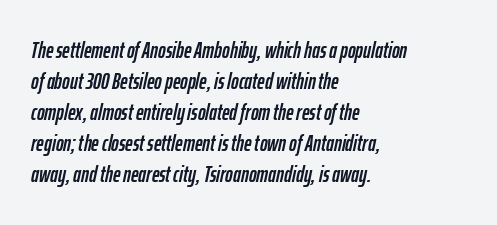
The image shows 23 px text type, italic (leaning right); set left-aligned, normal line spacing (1.35x), normal letter spacing, not underlined.
